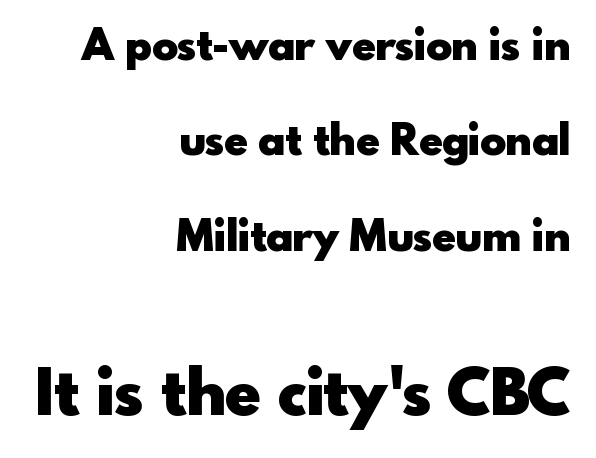
What stands out about the letter spacing? Nothing — it is the standard amount. This rendering employs a face without finishing strokes, i.e., a sans-serif. This sample has the flowing, uneven cadence of proportional lettering. Plain, unruled lines of type. The rendering uses a large line-height, opening up the rows. Typesetter's note: full bold, strokes at maximum text heaviness.
